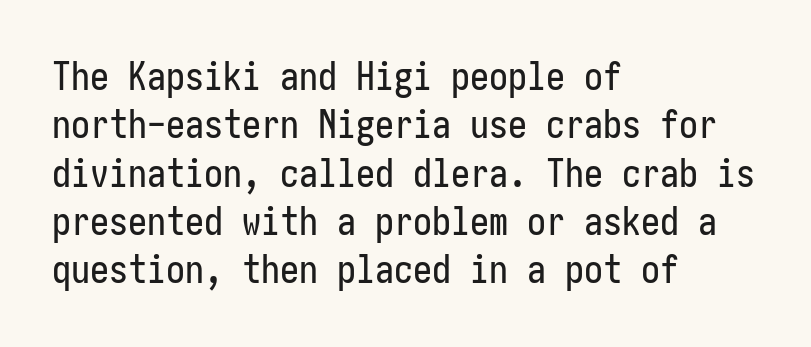
The image shows 38 px condensed sans-serif type, upright; set left-aligned, normal line spacing (1.27x), normal letter spacing, not underlined; low stroke contrast and a medium x-height.
